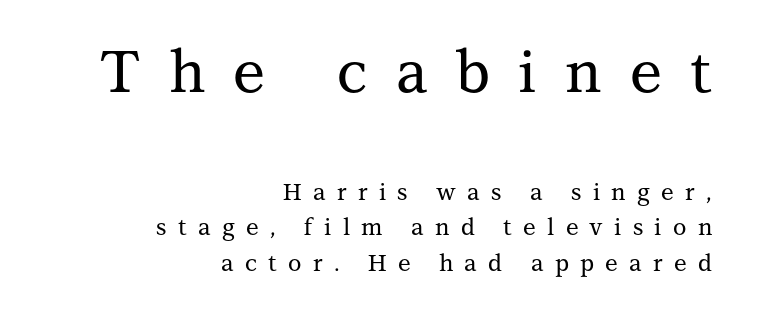
Q: Is the text italic (slanted)? A: No, it is upright.
Q: Is the typeface a serif or a sans-serif typeface? A: Serif.
Q: Is the text underlined? A: No.
Q: How is the paragraph aligned? A: Right-aligned.
Q: Is the spacing between letters normal or unusually wide? A: Unusually wide.
Q: Is the spacing between lines tight, normal or loose? A: Normal.
Q: Which block of text is set in a larger size, the first (top) or the second (bottom)? A: The first (top) one.
Q: Width (condensed, normal, or wide)? A: Normal.
Q: Stroke contrast? A: Medium.
Q: x-height? A: Medium.
Q: Monospaced? A: No.
